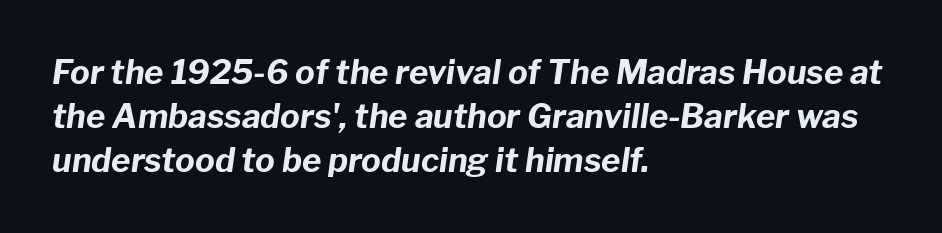
Q: Is the text bold? A: Yes.
Q: Is the text italic (slanted)? A: Yes, it leans right by about 8 degrees.
Q: Is the text underlined? A: No.
Q: How is the paragraph aligned? A: Left-aligned.
Q: Is the spacing between letters normal or unusually wide? A: Normal.
Q: Is the spacing between lines tight, normal or loose? A: Normal.
Q: Width (condensed, normal, or wide)? A: Normal.
Q: Stroke contrast? A: Low.
Q: x-height? A: Medium.
Q: Monospaced? A: No.
